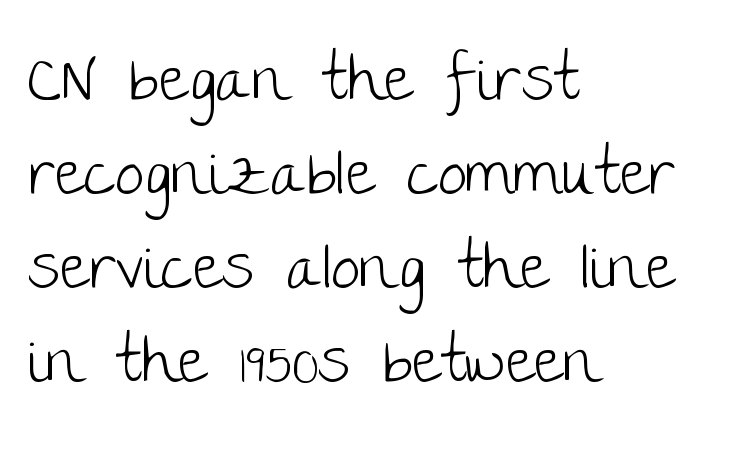
Q: Is the text bold? A: No.
Q: Is the text italic (slanted)? A: No, it is upright.
Q: Is the typeface a serif or a sans-serif typeface? A: Sans-serif.
Q: Is the text underlined? A: No.
Q: How is the paragraph aligned? A: Left-aligned.
Q: Is the spacing between letters normal or unusually wide? A: Normal.
Q: Is the spacing between lines tight, normal or loose? A: Normal.
Q: Width (condensed, normal, or wide)? A: Normal.
Q: Stroke contrast? A: Low.
Q: x-height? A: Large.
Q: Monospaced? A: No.
